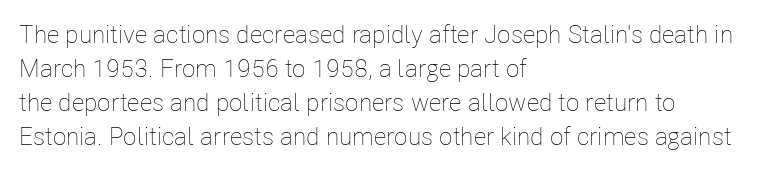
Q: Is the text bold? A: No.
Q: Is the text italic (slanted)? A: No, it is upright.
Q: Is the text underlined? A: No.
Q: How is the paragraph aligned? A: Left-aligned.
Q: Is the spacing between letters normal or unusually wide? A: Normal.
Q: Is the spacing between lines tight, normal or loose? A: Normal.
